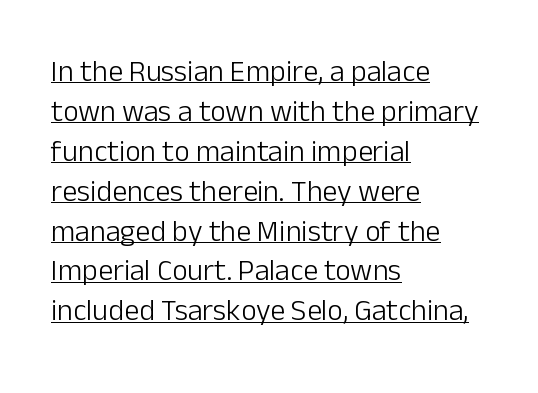
{"serif": "no", "italic": "no", "bold": "no", "weight": "light", "width": "normal", "stroke_contrast": "low", "x_height": "medium", "monospaced": "no", "underline": "yes", "align": "left", "line_spacing": "normal", "line_spacing_ratio": 1.33, "letter_spacing": "normal", "letter_spacing_em": 0.0, "glyph_px": 30}
